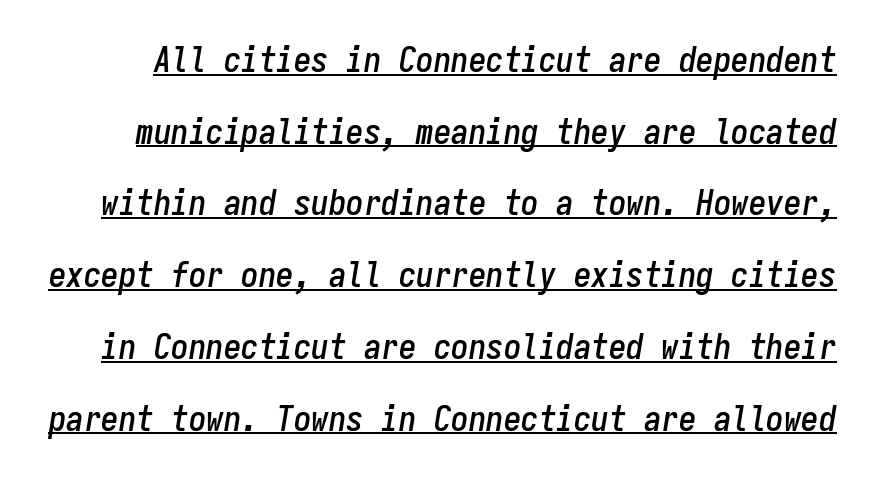
Caption: lettering with a line underneath. This sample has the even, mechanical cadence of fixed-width lettering. Nothing unusual about the tracking: characters are spaced as the font intends. Posture: slanted. Notice the wide empty band between every row — that's loose leading.
